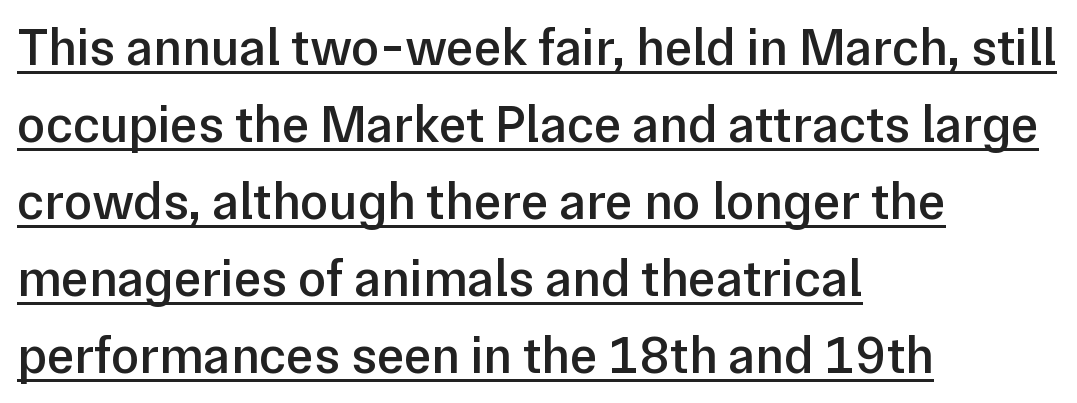
The image shows 52 px semibold sans-serif type, upright; set left-aligned, normal line spacing (1.48x), normal letter spacing, underlined; low stroke contrast and a medium x-height.
